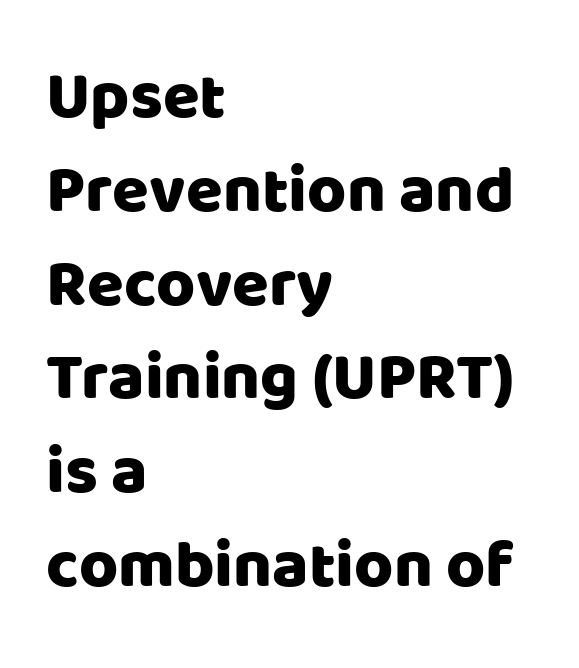
Q: Is the text italic (slanted)? A: No, it is upright.
Q: Is the typeface a serif or a sans-serif typeface? A: Sans-serif.
Q: Is the text underlined? A: No.
Q: How is the paragraph aligned? A: Left-aligned.
Q: Is the spacing between letters normal or unusually wide? A: Normal.
Q: Is the spacing between lines tight, normal or loose? A: Normal.
Q: Width (condensed, normal, or wide)? A: Normal.
Q: Stroke contrast? A: Low.
Q: x-height? A: Large.
Q: Monospaced? A: No.
